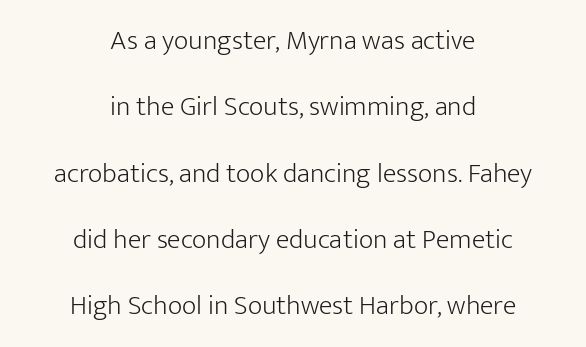
The image shows 28 px light sans-serif type, upright; set centered, loose line spacing (2.37x), normal letter spacing, not underlined; low stroke contrast and a medium x-height.
